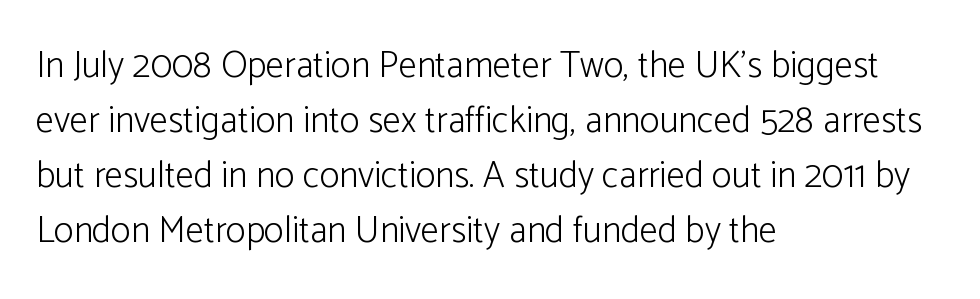
{"serif": "no", "italic": "no", "bold": "no", "weight": "light", "width": "normal", "stroke_contrast": "low", "x_height": "medium", "monospaced": "no", "underline": "no", "align": "left", "line_spacing": "normal", "line_spacing_ratio": 1.49, "letter_spacing": "normal", "letter_spacing_em": 0.0, "glyph_px": 37}
